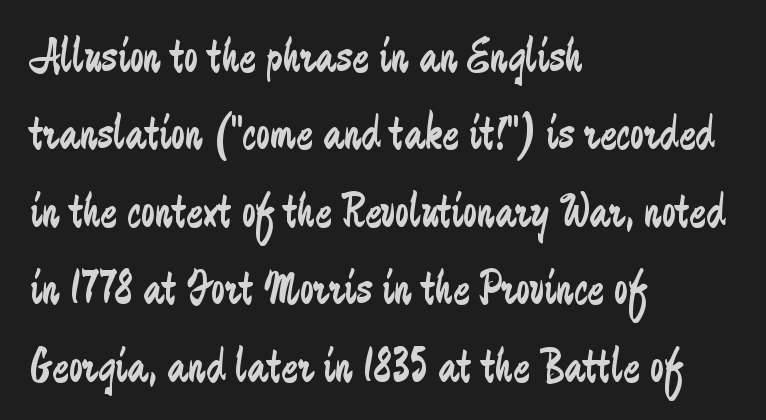
This sample uses a sans-serif face. These glyphs show unthickened strokes, regular width or finer. Leftover space on each line is placed entirely after the last word. A normal amount of white space separates one row of letters from the next. Observe the ordinary spacing: letters are neighbours, not strangers. Has an underline been added? It has not.
